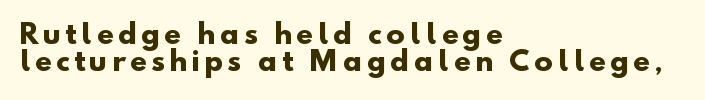
{"bold": "yes", "underline": "no", "align": "left", "line_spacing": "tight", "line_spacing_ratio": 1.0, "glyph_px": 27}
